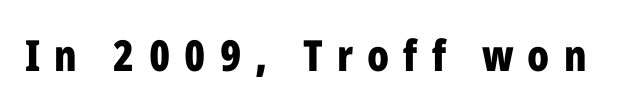
Q: Is the text bold? A: Yes.
Q: Is the text italic (slanted)? A: No, it is upright.
Q: Is the typeface a serif or a sans-serif typeface? A: Sans-serif.
Q: Is the text underlined? A: No.
Q: Is the spacing between letters normal or unusually wide? A: Unusually wide.
Q: Width (condensed, normal, or wide)? A: Condensed.
Q: Stroke contrast? A: Low.
Q: x-height? A: Medium.
Q: Monospaced? A: No.
